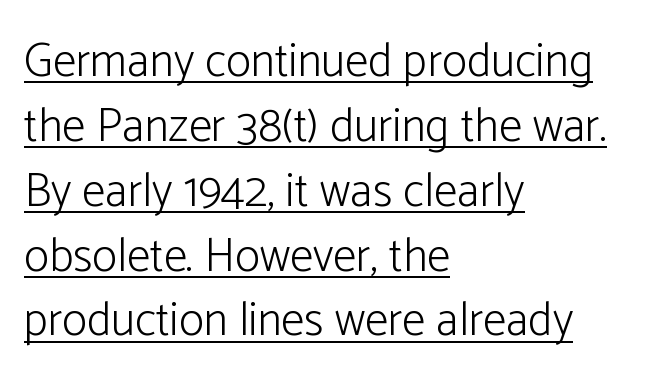
Q: Is the text bold? A: No.
Q: Is the text italic (slanted)? A: No, it is upright.
Q: Is the typeface a serif or a sans-serif typeface? A: Sans-serif.
Q: Is the text underlined? A: Yes.
Q: How is the paragraph aligned? A: Left-aligned.
Q: Is the spacing between letters normal or unusually wide? A: Normal.
Q: Is the spacing between lines tight, normal or loose? A: Normal.
Q: Width (condensed, normal, or wide)? A: Normal.
Q: Stroke contrast? A: Low.
Q: x-height? A: Medium.
Q: Monospaced? A: No.
